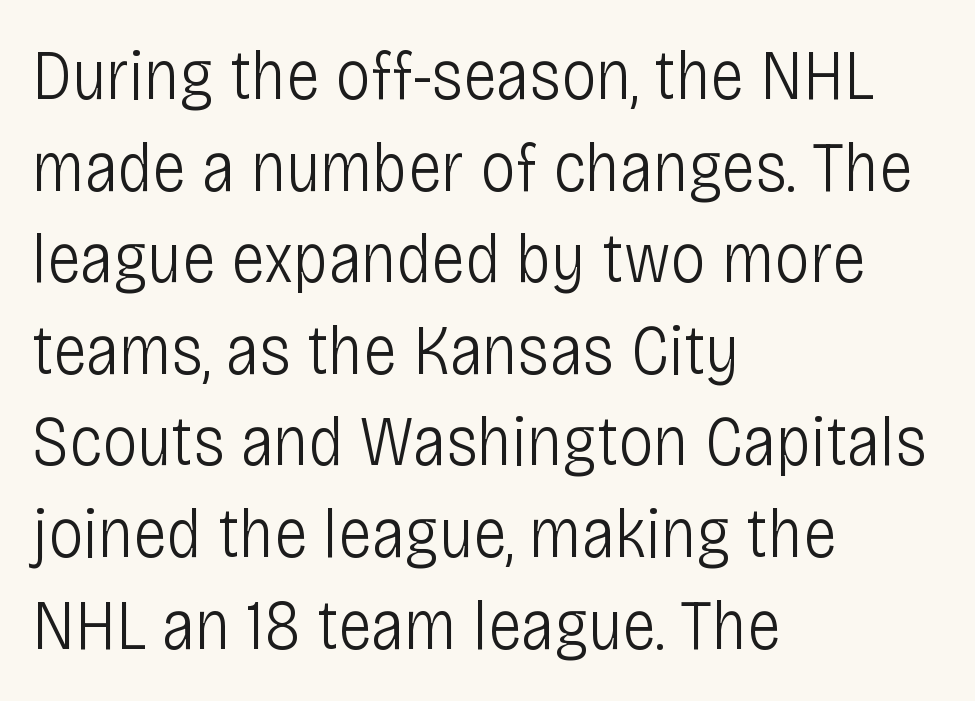
The image shows 71 px light, condensed sans-serif type, upright; set left-aligned, normal line spacing (1.29x), normal letter spacing, not underlined; low stroke contrast and a large x-height.
